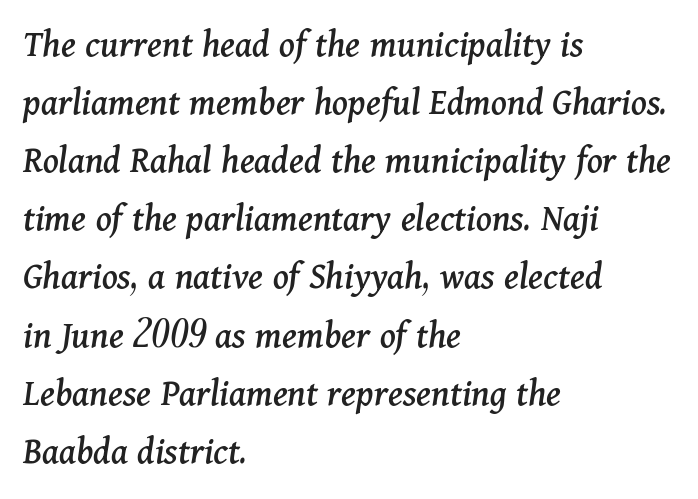
Q: Is the text italic (slanted)? A: Yes, it leans right by about 11 degrees.
Q: Is the typeface a serif or a sans-serif typeface? A: Serif.
Q: Is the text underlined? A: No.
Q: How is the paragraph aligned? A: Left-aligned.
Q: Is the spacing between letters normal or unusually wide? A: Normal.
Q: Is the spacing between lines tight, normal or loose? A: Normal.
Q: Width (condensed, normal, or wide)? A: Normal.
Q: Stroke contrast? A: Medium.
Q: x-height? A: Medium.
Q: Monospaced? A: No.
